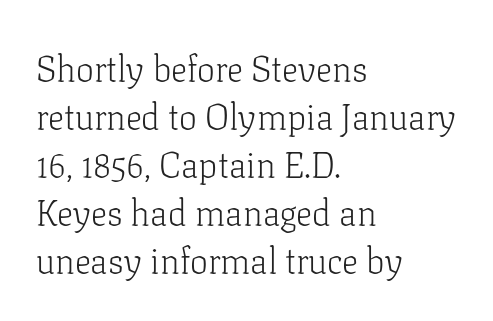
The image shows 36 px light serif type, upright; set left-aligned, normal line spacing (1.33x), normal letter spacing, not underlined; low stroke contrast and a medium x-height.
